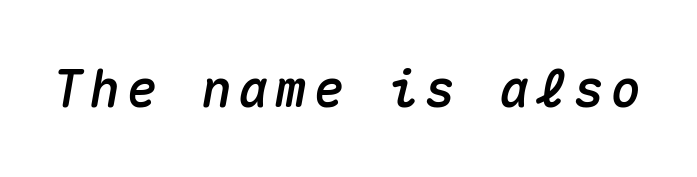
{"italic": "yes", "lean": "right", "slant_degrees": 10, "width": "normal", "stroke_contrast": "medium", "x_height": "medium", "monospaced": "yes", "underline": "no", "glyph_px": 51}
